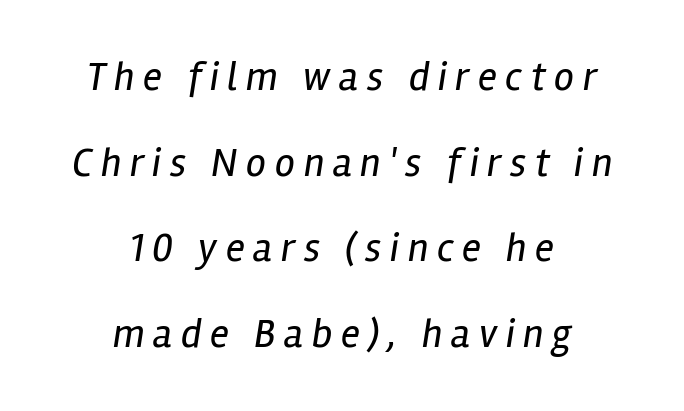
{"italic": "yes", "lean": "right", "slant_degrees": 12, "bold": "no", "weight": "regular", "width": "condensed", "stroke_contrast": "low", "x_height": "medium", "monospaced": "no", "underline": "no", "align": "center", "line_spacing": "loose", "line_spacing_ratio": 2.14, "letter_spacing": "wide", "letter_spacing_em": 0.21, "glyph_px": 40}
